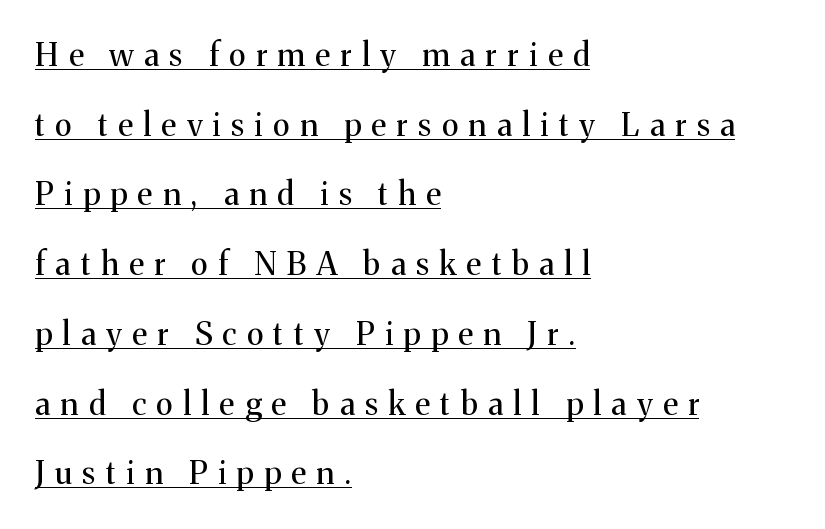
Alignment: flush left. The glyphs are accompanied by a horizontal stroke just below them. No italicization has been applied; the sample stays upright. Yep, those are serifs on the letters. Note the varied advance widths — an 'i' is clearly narrower than an 'm'.
